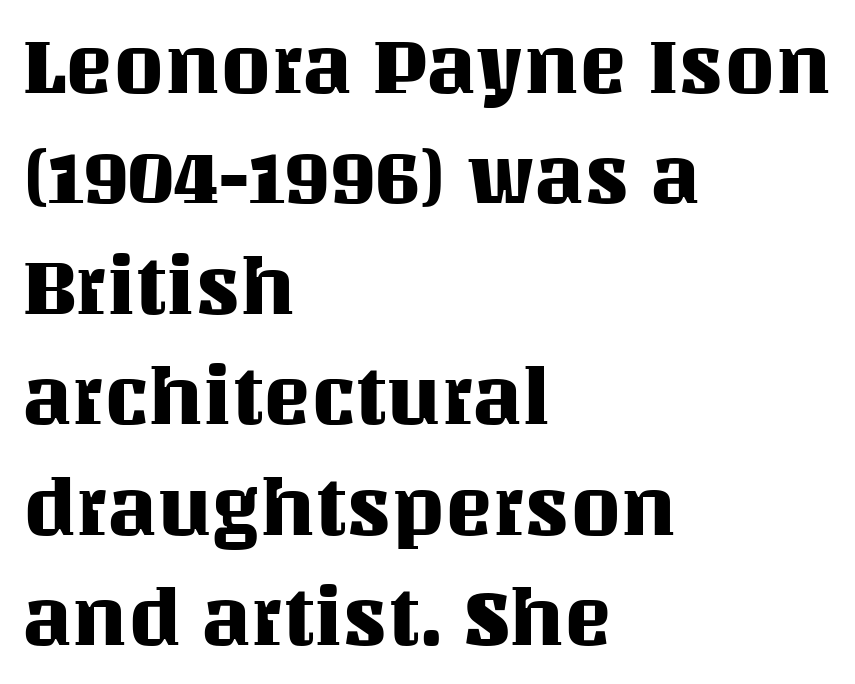
It's the straight-up-and-down kind of type. The vertical gap from one line to the next is medium. Is this a fixed-width face? No — the glyphs have proportional, varying widths. Bare-footed words on every line. Glyph-to-glyph distance matches everyday printed text. Layout note: lines flush left.
